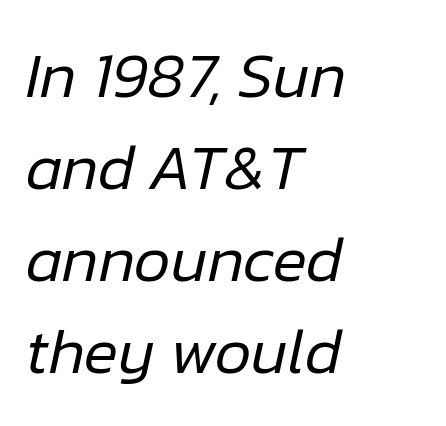
The rendering keeps characters at their native spacing. Bare-footed words on every line. The line-height multiplier appears to be the usual default. This sample uses an oblique cut, with every glyph tilted off the vertical.
